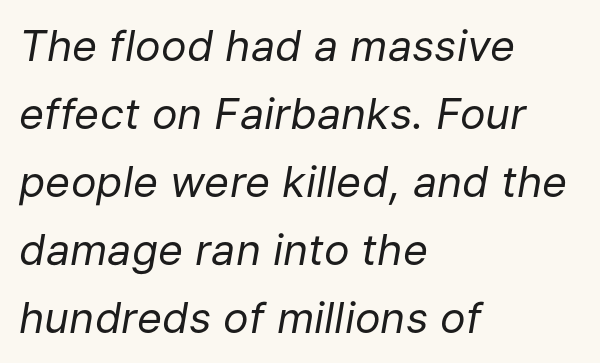
The image shows 43 px regular-weight type, italic (leaning right); set left-aligned, normal line spacing (1.58x), normal letter spacing, not underlined; low stroke contrast and a medium x-height.
